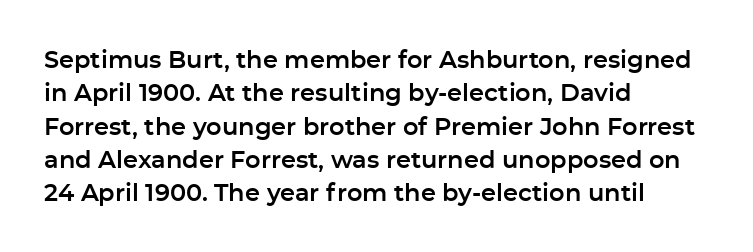
The image shows 24 px text type, upright; set left-aligned, normal line spacing (1.39x), normal letter spacing, not underlined.
